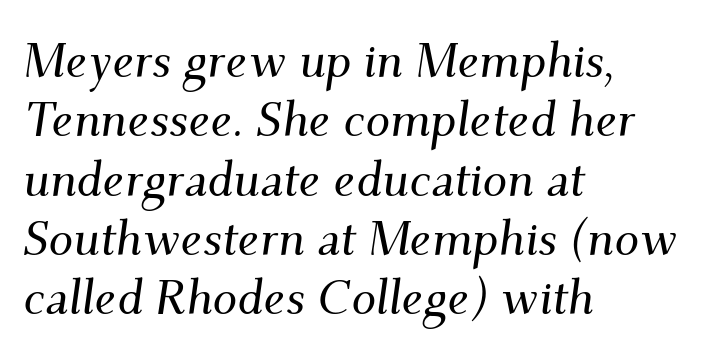
Q: Is the text italic (slanted)? A: Yes, it leans right by about 9 degrees.
Q: Is the typeface a serif or a sans-serif typeface? A: Serif.
Q: Is the text underlined? A: No.
Q: How is the paragraph aligned? A: Left-aligned.
Q: Is the spacing between letters normal or unusually wide? A: Normal.
Q: Width (condensed, normal, or wide)? A: Normal.
Q: Stroke contrast? A: Medium.
Q: x-height? A: Small.
Q: Monospaced? A: No.
